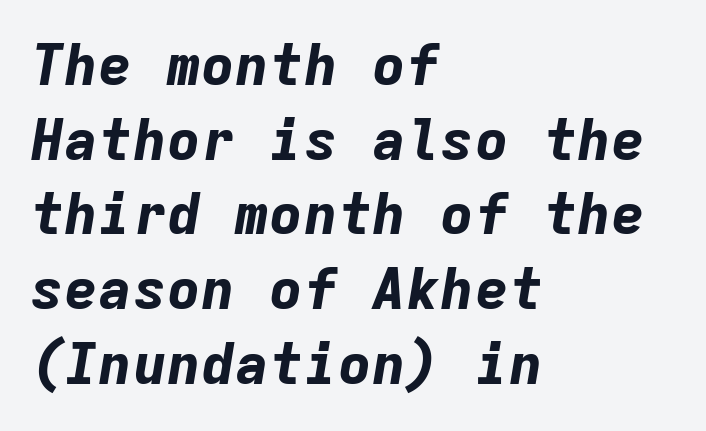
Interline gaps are of average width in this sample. Does the weight exceed regular? Yes, all the way to bold. Monospaced: the letters line up in strict vertical columns. Does the lettering tilt? It does — this is italic. The passage shown is not underscored anywhere. Layout note: lines flush left.
